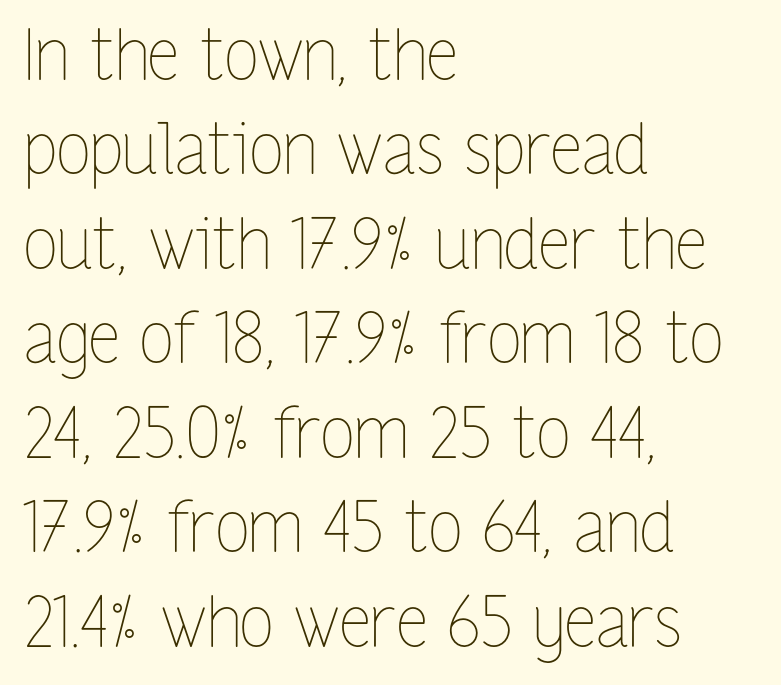
{"italic": "no", "bold": "no", "weight": "thin", "width": "condensed", "stroke_contrast": "low", "x_height": "medium", "monospaced": "no", "underline": "no", "align": "left", "line_spacing": "normal", "line_spacing_ratio": 1.35, "letter_spacing": "normal", "letter_spacing_em": 0.0, "glyph_px": 70}
